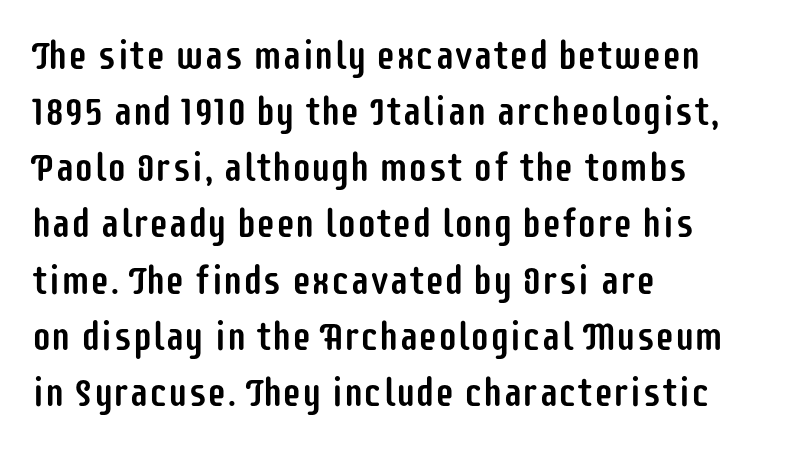
{"serif": "no", "italic": "no", "width": "condensed", "stroke_contrast": "low", "x_height": "large", "monospaced": "no", "underline": "no", "align": "left", "line_spacing": "normal", "line_spacing_ratio": 1.44, "letter_spacing": "normal", "letter_spacing_em": 0.0, "glyph_px": 39}
